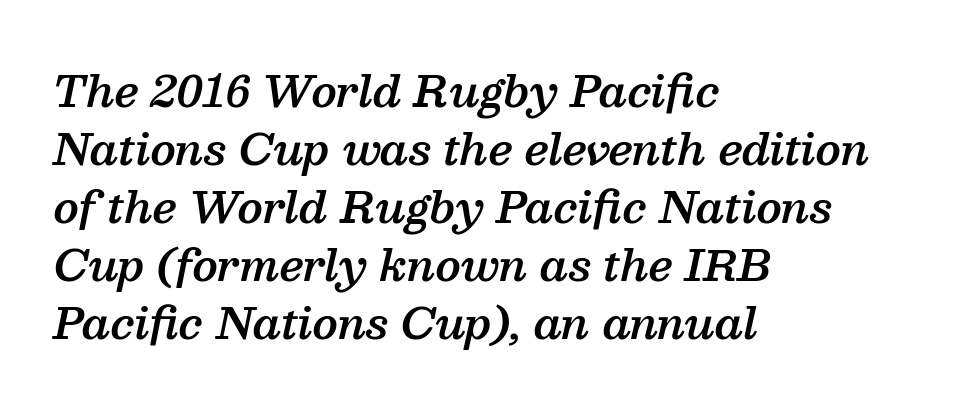
The passage shown is semibold, sitting just below true bold. Between one letter and the next there's only the usual sliver of space. Is this a sans? No — the strokes have serifs. Slanted lettering throughout.
